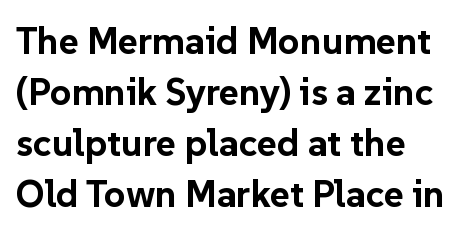
Q: Is the text bold? A: Yes.
Q: Is the text italic (slanted)? A: No, it is upright.
Q: Is the typeface a serif or a sans-serif typeface? A: Sans-serif.
Q: Is the text underlined? A: No.
Q: How is the paragraph aligned? A: Left-aligned.
Q: Is the spacing between letters normal or unusually wide? A: Normal.
Q: Is the spacing between lines tight, normal or loose? A: Normal.
Q: Width (condensed, normal, or wide)? A: Normal.
Q: Stroke contrast? A: Low.
Q: x-height? A: Medium.
Q: Monospaced? A: No.
